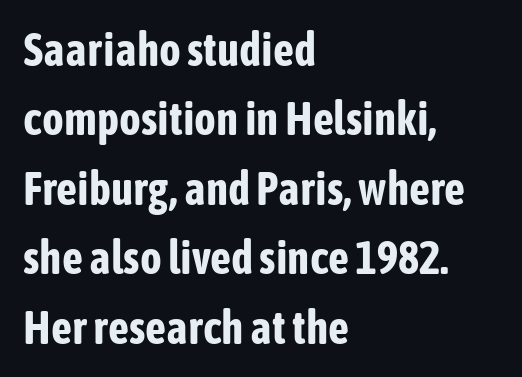
{"serif": "no", "italic": "no", "bold": "yes", "weight": "bold", "width": "condensed", "stroke_contrast": "low", "x_height": "medium", "monospaced": "no", "underline": "no", "align": "left", "line_spacing": "normal", "line_spacing_ratio": 1.51, "letter_spacing": "normal", "letter_spacing_em": 0.0, "glyph_px": 46}
